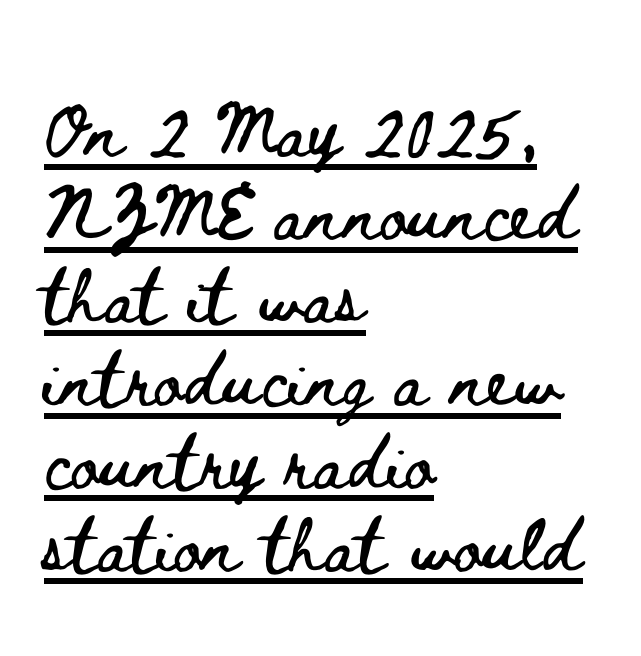
Q: Is the text italic (slanted)? A: Yes.
Q: Is the text underlined? A: Yes.
Q: How is the paragraph aligned? A: Left-aligned.
Q: Is the spacing between letters normal or unusually wide? A: Normal.
Q: Width (condensed, normal, or wide)? A: Wide.
Q: Stroke contrast? A: Low.
Q: x-height? A: Small.
Q: Monospaced? A: No.
